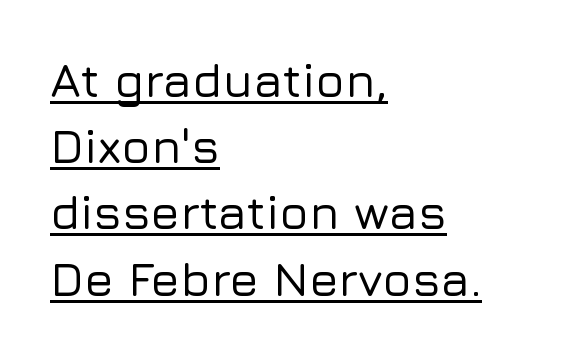
Q: Is the text italic (slanted)? A: No, it is upright.
Q: Is the typeface a serif or a sans-serif typeface? A: Sans-serif.
Q: Is the text underlined? A: Yes.
Q: How is the paragraph aligned? A: Left-aligned.
Q: Is the spacing between letters normal or unusually wide? A: Normal.
Q: Is the spacing between lines tight, normal or loose? A: Normal.
Q: Width (condensed, normal, or wide)? A: Normal.
Q: Stroke contrast? A: Low.
Q: x-height? A: Medium.
Q: Monospaced? A: No.
